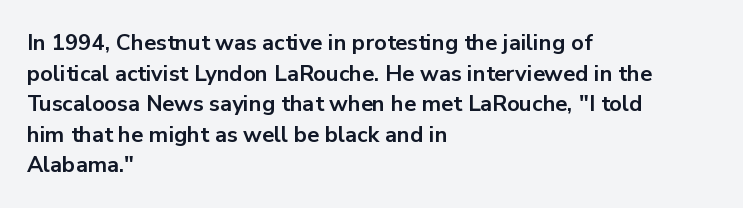
If you drew a line through each stem, it would be perfectly vertical. A normal amount of white space separates one row of letters from the next. Unmarked baselines from the first word to the last. Pretty heavy lettering here — definitely bold. The paragraph has a hard left edge and a soft right edge. These lines keep a tight, regular rhythm from letter to letter.
